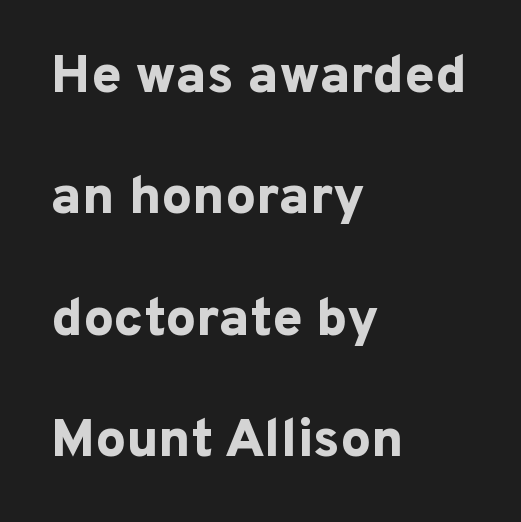
{"serif": "no", "italic": "no", "bold": "yes", "weight": "bold", "width": "normal", "stroke_contrast": "low", "x_height": "medium", "monospaced": "no", "underline": "no", "align": "left", "line_spacing": "loose", "line_spacing_ratio": 2.25, "letter_spacing": "normal", "letter_spacing_em": 0.0, "glyph_px": 54}
